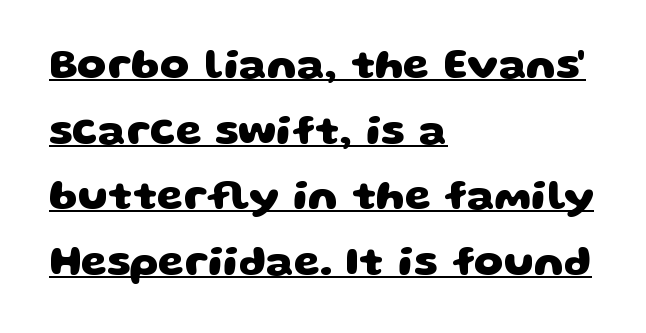
{"serif": "no", "bold": "yes", "weight": "heavy", "width": "wide", "stroke_contrast": "low", "x_height": "large", "monospaced": "no", "underline": "yes", "align": "left", "line_spacing": "normal", "line_spacing_ratio": 1.56, "letter_spacing": "normal", "letter_spacing_em": 0.0, "glyph_px": 42}
